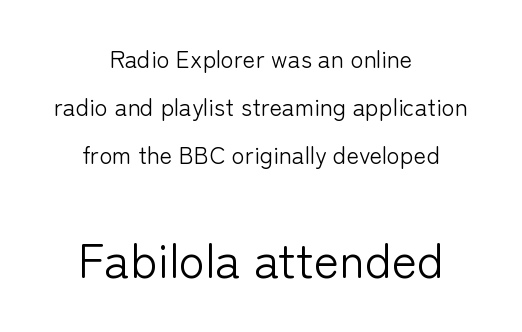
The image shows 48 px light sans-serif type, upright; set centered, loose line spacing (1.99x), normal letter spacing, not underlined; the second (bottom) block is 2.0x larger; low stroke contrast and a medium x-height.
